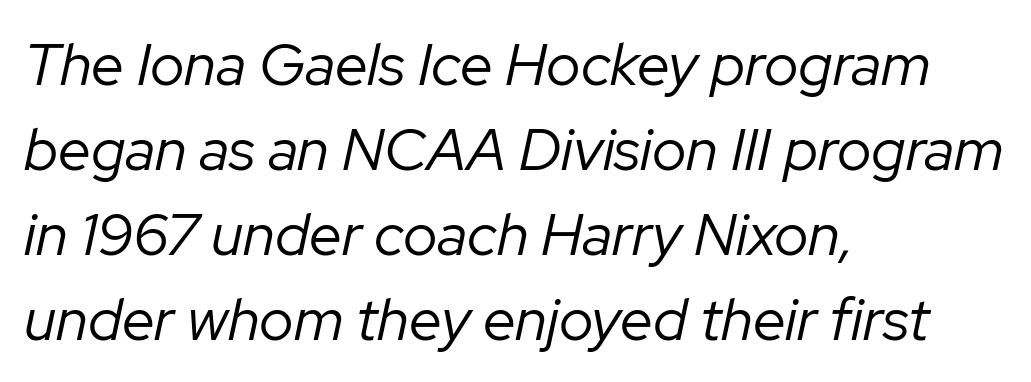
The image shows 59 px regular-weight type, italic (leaning right); set left-aligned, normal line spacing (1.44x), normal letter spacing, not underlined; low stroke contrast and a medium x-height.
